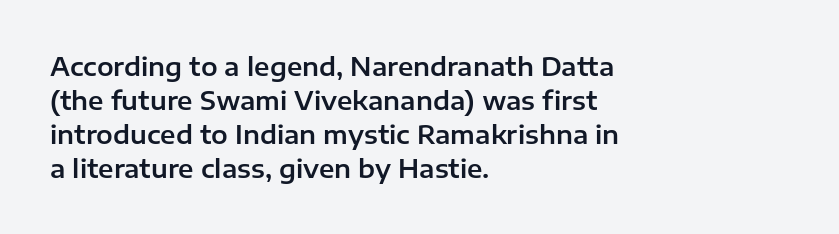
These lines were composed using upright roman letters. Line beginnings align vertically; line endings do not. Quick note: underline off. Nobody touched the tracking dial on this one. Leading matches the norm, producing a regular column.
